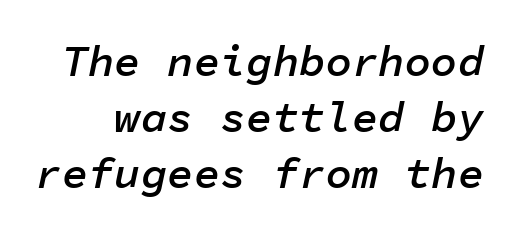
The face used here is monospaced, like something from a code editor. Compared with typical body copy, the letter spacing here is the same. In terms of leading, this rendering sits right in the middle. Every letter is mildly thick-stroked: semibold rather than bold. Quick note: italic. Each row of text sits above clean, open space.
